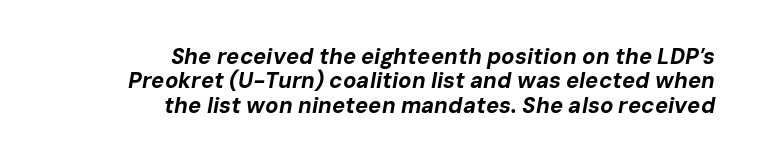
The image shows 22 px bold type, italic (leaning right); set right-aligned, tight line spacing (1.11x), normal letter spacing, not underlined.
